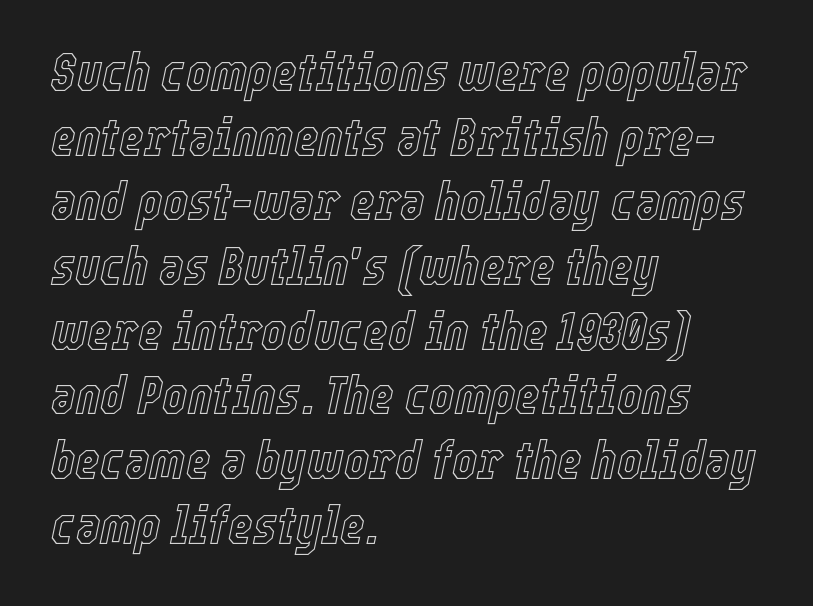
{"italic": "yes", "lean": "right", "slant_degrees": 12, "width": "condensed", "x_height": "medium", "monospaced": "no", "underline": "no", "align": "left", "line_spacing_ratio": 1.22, "letter_spacing": "normal", "letter_spacing_em": 0.0, "glyph_px": 53}
